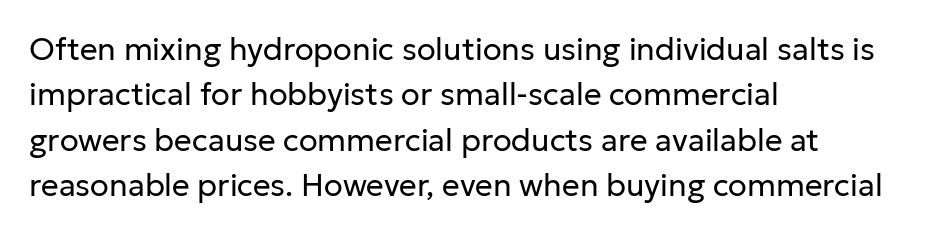
Is this a fixed-width face? No — the glyphs have proportional, varying widths. Bare-footed words on every line. Short and long lines alike share a common starting point at left. Between one letter and the next there's only the usual sliver of space. The specimen reads as upright at a glance.
